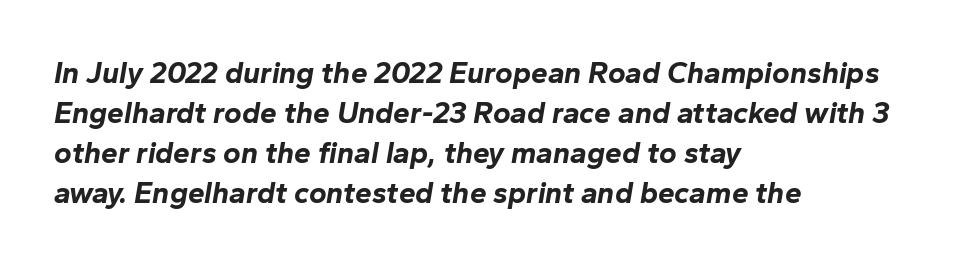
Q: Is the text bold? A: Yes.
Q: Is the text italic (slanted)? A: Yes, it leans right by about 10 degrees.
Q: Is the text underlined? A: No.
Q: How is the paragraph aligned? A: Left-aligned.
Q: Is the spacing between letters normal or unusually wide? A: Normal.
Q: Is the spacing between lines tight, normal or loose? A: Normal.
Q: Width (condensed, normal, or wide)? A: Normal.
Q: Stroke contrast? A: Low.
Q: x-height? A: Medium.
Q: Monospaced? A: No.
